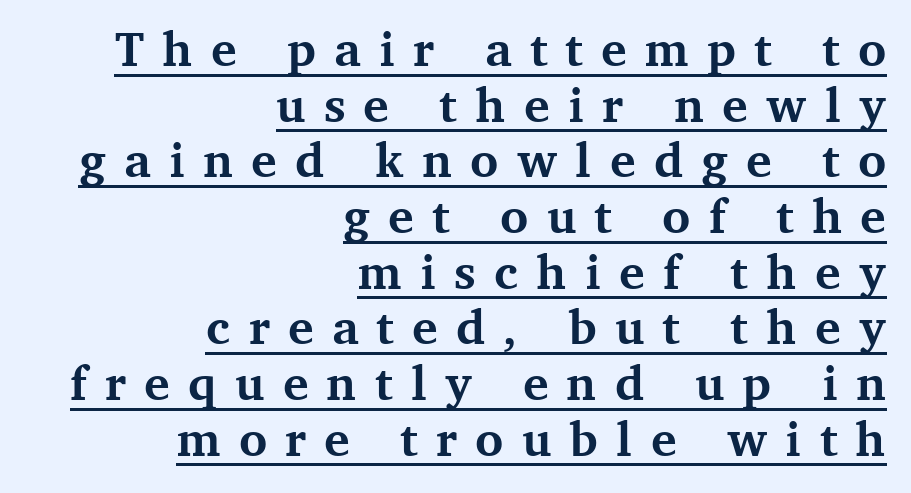
Q: Is the text bold? A: Yes.
Q: Is the text italic (slanted)? A: No, it is upright.
Q: Is the typeface a serif or a sans-serif typeface? A: Serif.
Q: Is the text underlined? A: Yes.
Q: How is the paragraph aligned? A: Right-aligned.
Q: Is the spacing between letters normal or unusually wide? A: Unusually wide.
Q: Width (condensed, normal, or wide)? A: Normal.
Q: Stroke contrast? A: Medium.
Q: x-height? A: Medium.
Q: Monospaced? A: No.
